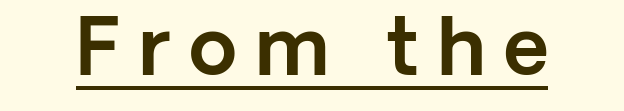
Q: Is the text italic (slanted)? A: No, it is upright.
Q: Is the typeface a serif or a sans-serif typeface? A: Sans-serif.
Q: Is the text underlined? A: Yes.
Q: Is the spacing between letters normal or unusually wide? A: Unusually wide.
Q: Width (condensed, normal, or wide)? A: Normal.
Q: x-height? A: Medium.
Q: Monospaced? A: No.
